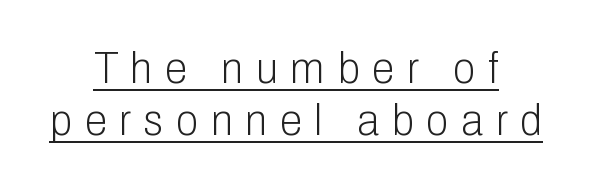
Q: Is the text bold? A: No.
Q: Is the text italic (slanted)? A: No, it is upright.
Q: Is the typeface a serif or a sans-serif typeface? A: Sans-serif.
Q: Is the text underlined? A: Yes.
Q: How is the paragraph aligned? A: Centered.
Q: Is the spacing between letters normal or unusually wide? A: Unusually wide.
Q: Width (condensed, normal, or wide)? A: Condensed.
Q: Stroke contrast? A: Low.
Q: x-height? A: Medium.
Q: Monospaced? A: No.
